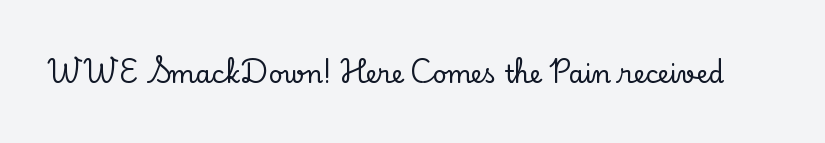
{"italic": "no", "underline": "no", "letter_spacing": "normal", "letter_spacing_em": 0.0, "glyph_px": 25}
